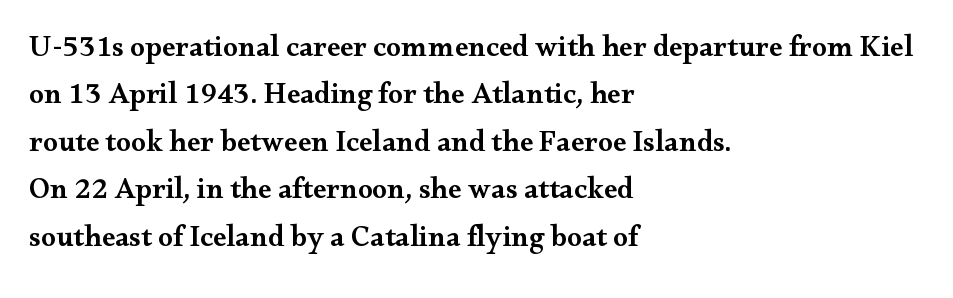
{"serif": "yes", "italic": "no", "bold": "semi", "weight": "semibold", "width": "wide", "stroke_contrast": "medium", "x_height": "small", "monospaced": "no", "underline": "no", "align": "left", "line_spacing": "normal", "line_spacing_ratio": 1.58, "letter_spacing": "normal", "letter_spacing_em": 0.0, "glyph_px": 30}
